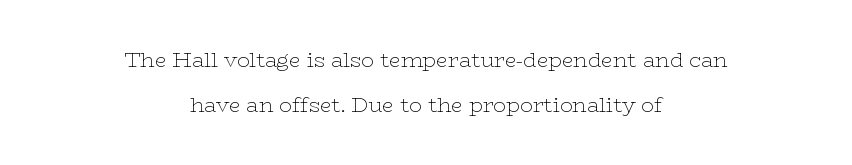
{"italic": "no", "bold": "no", "underline": "no", "align": "center", "line_spacing": "loose", "line_spacing_ratio": 2.16, "letter_spacing": "normal", "letter_spacing_em": 0.0, "glyph_px": 21}
